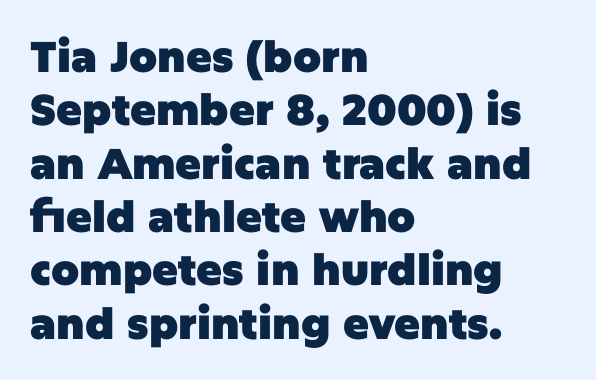
Q: Is the text bold? A: Yes.
Q: Is the text italic (slanted)? A: No, it is upright.
Q: Is the typeface a serif or a sans-serif typeface? A: Sans-serif.
Q: Is the text underlined? A: No.
Q: How is the paragraph aligned? A: Left-aligned.
Q: Is the spacing between letters normal or unusually wide? A: Normal.
Q: Width (condensed, normal, or wide)? A: Normal.
Q: Stroke contrast? A: Low.
Q: x-height? A: Large.
Q: Monospaced? A: No.
